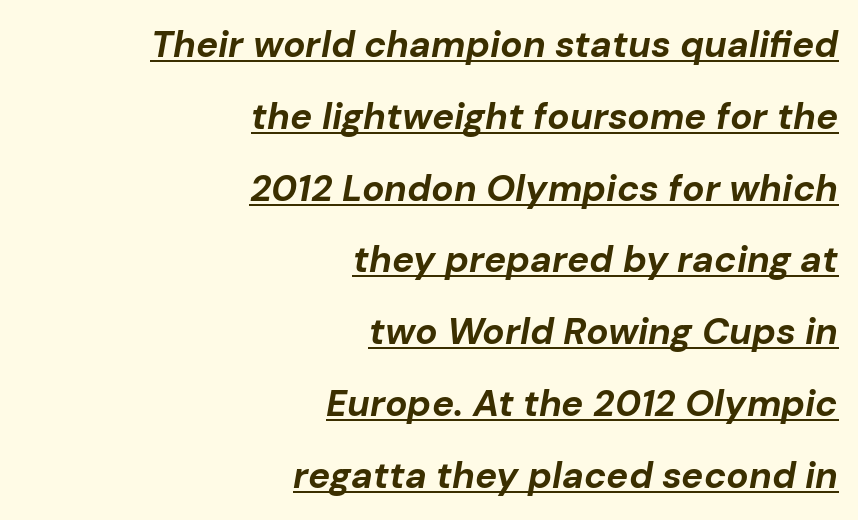
This rendering leaves character spacing at its baseline value. A typesetter would call this proportional, since set widths differ per character. Compared with a flush-left layout, this one pins lines to the opposite, right side. Notice how a bar underscores the lettering throughout. Thick stems and heavy bowls — unmistakably bold. The font's italic variant was chosen for this text.
